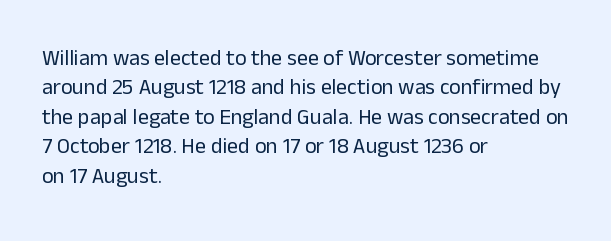
The image shows 22 px text type, upright; set left-aligned, normal line spacing (1.34x), normal letter spacing, not underlined.
